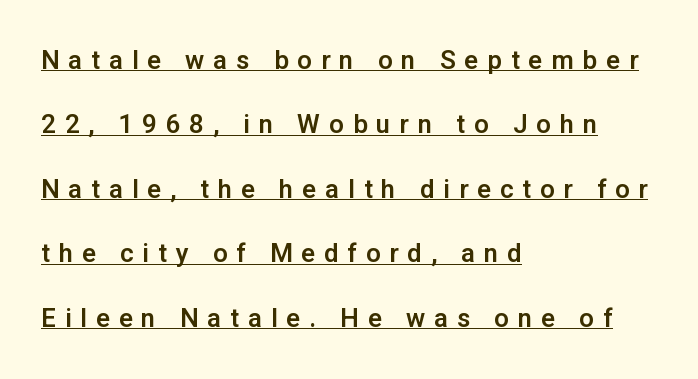
Q: Is the text italic (slanted)? A: No, it is upright.
Q: Is the text underlined? A: Yes.
Q: How is the paragraph aligned? A: Left-aligned.
Q: Is the spacing between letters normal or unusually wide? A: Unusually wide.
Q: Is the spacing between lines tight, normal or loose? A: Loose.
